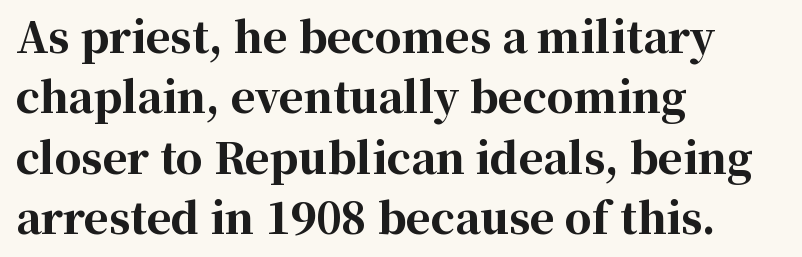
{"serif": "yes", "italic": "no", "bold": "yes", "weight": "bold", "width": "normal", "stroke_contrast": "high", "x_height": "medium", "monospaced": "no", "underline": "no", "align": "left", "line_spacing": "normal", "line_spacing_ratio": 1.44, "letter_spacing": "normal", "letter_spacing_em": 0.0, "glyph_px": 42}
